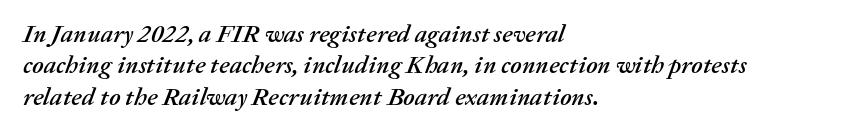
Decoration check: the copy has no underline. Leading: standard. The glyphs look as if they've been sheared to an angle. The passage is arranged the way most books set body copy — flush left. The tracking reads as untouched default to a designer's eye.
